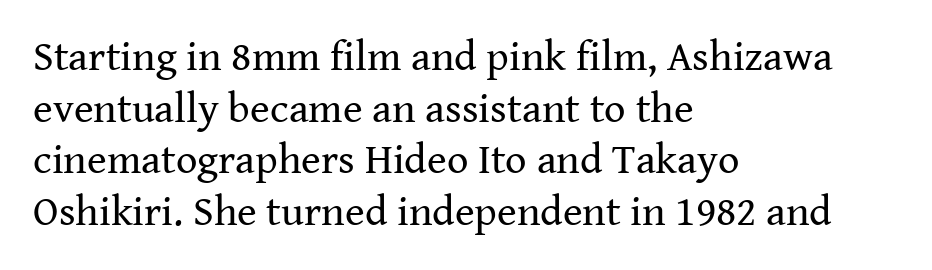
The baseline area is clear. The cut favours lightness, reaching ordinary text weight at its darkest. The paragraph shown leans on its left margin. Rendered with straight, roman letterforms. Here the designer chose a conventional face with non-uniform glyph widths. Little horizontal feet cap the strokes, marking this as serif type.
